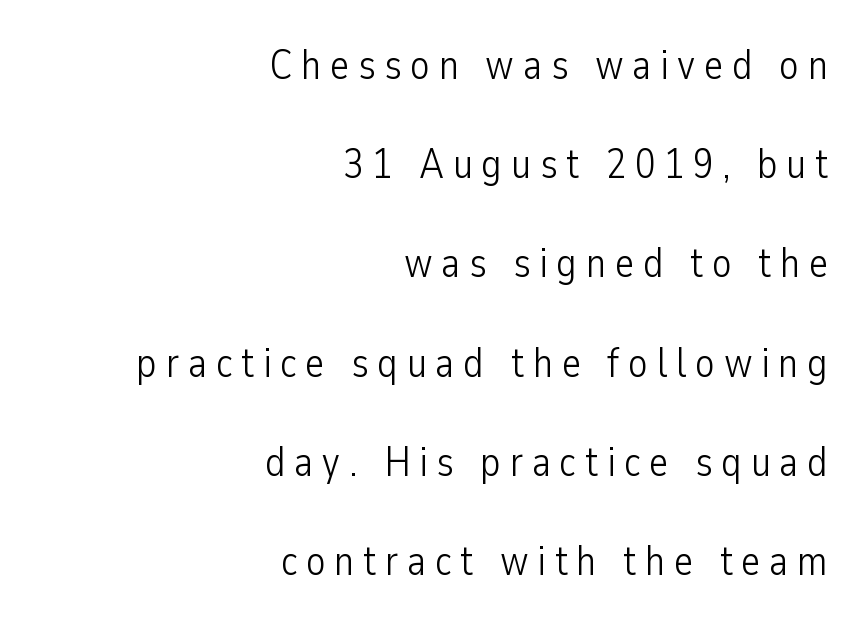
{"serif": "no", "italic": "no", "bold": "no", "weight": "light", "width": "condensed", "stroke_contrast": "low", "x_height": "medium", "monospaced": "no", "underline": "no", "align": "right", "line_spacing": "loose", "line_spacing_ratio": 2.42, "letter_spacing": "wide", "letter_spacing_em": 0.21, "glyph_px": 41}
